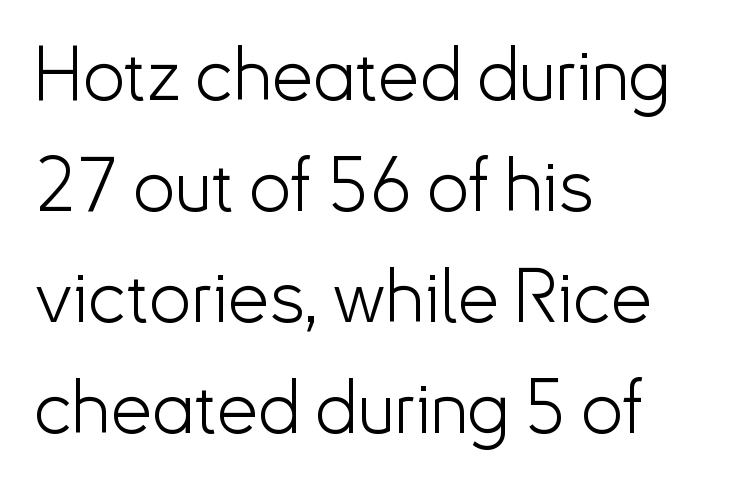
The image shows 74 px light sans-serif type, upright; set left-aligned, normal line spacing (1.5x), normal letter spacing, not underlined; low stroke contrast and a small x-height.
